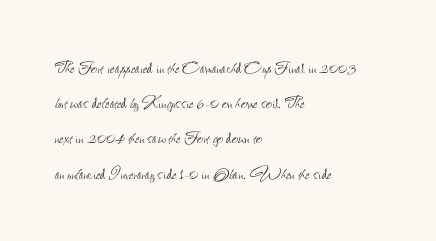
{"bold": "no", "underline": "no", "align": "left", "line_spacing": "normal", "line_spacing_ratio": 1.6, "letter_spacing": "normal", "letter_spacing_em": 0.0, "glyph_px": 22}
